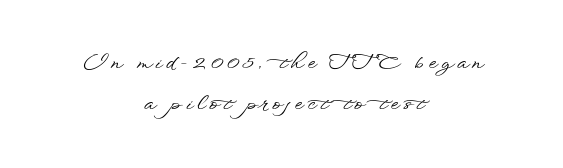
{"underline": "no", "align": "center", "line_spacing": "loose", "line_spacing_ratio": 2.04, "letter_spacing": "wide", "letter_spacing_em": 0.21, "glyph_px": 20}
